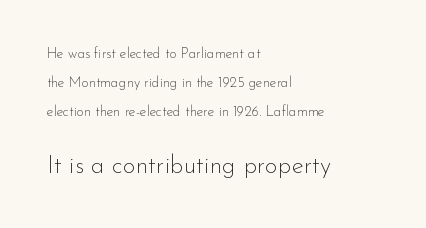
The image shows 25 px text type, upright; set left-aligned, loose line spacing (2.08x), normal letter spacing, not underlined; the second (bottom) block is 1.79x larger.
